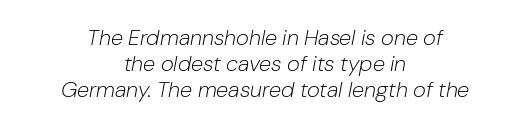
Q: Is the text bold? A: No.
Q: Is the text italic (slanted)? A: Yes, it leans right by about 10 degrees.
Q: Is the text underlined? A: No.
Q: How is the paragraph aligned? A: Centered.
Q: Is the spacing between letters normal or unusually wide? A: Normal.
